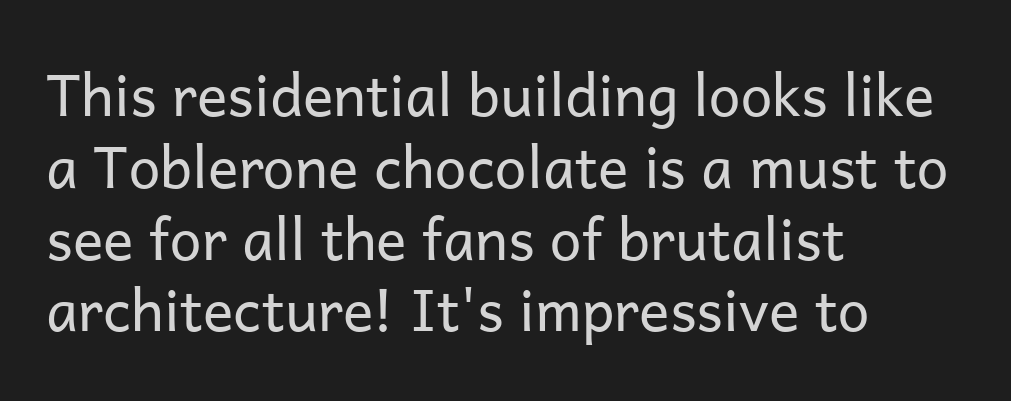
{"serif": "no", "italic": "no", "bold": "no", "weight": "regular", "width": "normal", "stroke_contrast": "low", "x_height": "medium", "monospaced": "no", "underline": "no", "align": "left", "line_spacing": "normal", "line_spacing_ratio": 1.26, "letter_spacing": "normal", "letter_spacing_em": 0.0, "glyph_px": 57}
